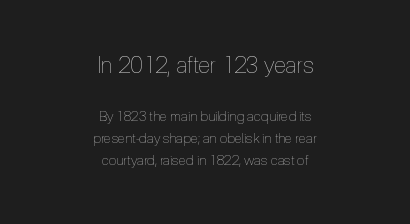
Compared with typical paragraphs, the rows here are spaced about the same. No letter is thick-stroked: the sample isn't bold. Only glyphs here, with clear space below each row. Between these two stacked blocks, the higher one wins on size. Compared with a flush-left layout, this one balances lines on the center instead.
